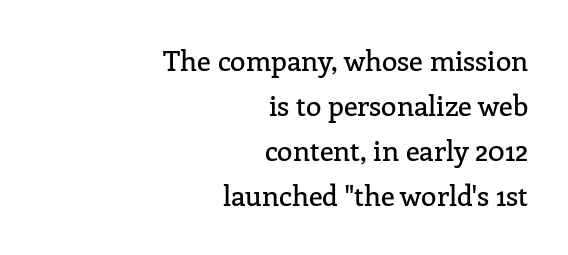
Q: Is the text italic (slanted)? A: No, it is upright.
Q: Is the typeface a serif or a sans-serif typeface? A: Serif.
Q: Is the text underlined? A: No.
Q: How is the paragraph aligned? A: Right-aligned.
Q: Is the spacing between letters normal or unusually wide? A: Normal.
Q: Is the spacing between lines tight, normal or loose? A: Normal.
Q: Width (condensed, normal, or wide)? A: Normal.
Q: Stroke contrast? A: Low.
Q: x-height? A: Medium.
Q: Monospaced? A: No.
